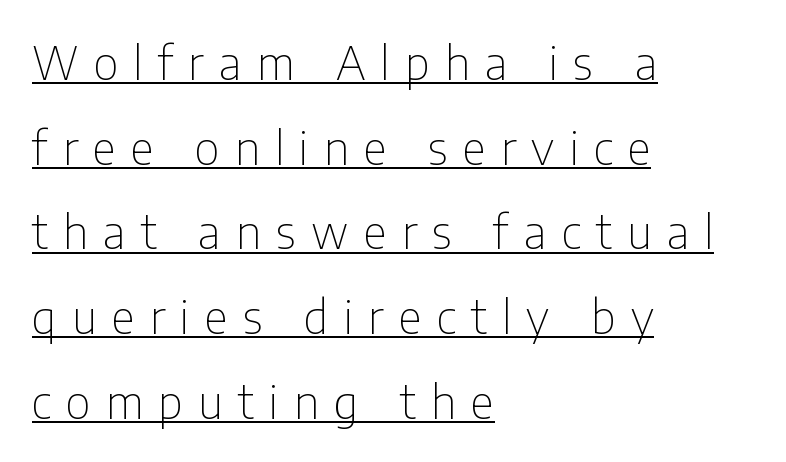
{"serif": "no", "italic": "no", "bold": "no", "weight": "thin", "width": "condensed", "stroke_contrast": "low", "x_height": "medium", "monospaced": "no", "underline": "yes", "align": "left", "line_spacing_ratio": 1.84, "letter_spacing": "wide", "letter_spacing_em": 0.33, "glyph_px": 46}
